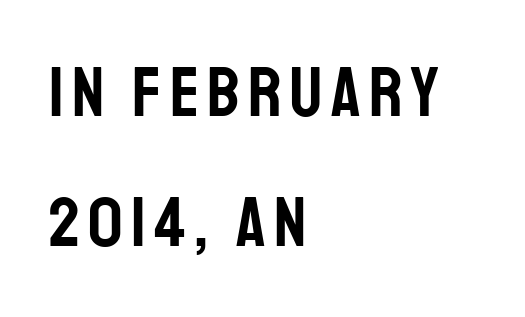
{"serif": "no", "italic": "no", "width": "condensed", "stroke_contrast": "low", "x_height": "large", "monospaced": "no", "underline": "no", "align": "left", "line_spacing_ratio": 1.86, "glyph_px": 70}
